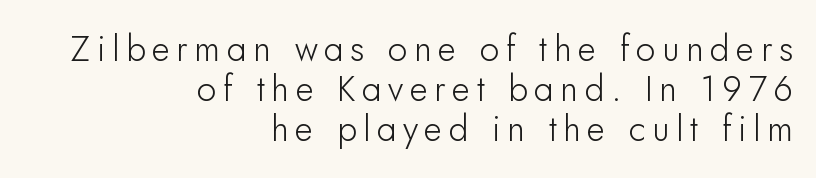
{"serif": "no", "italic": "no", "width": "normal", "stroke_contrast": "low", "x_height": "small", "monospaced": "no", "underline": "no", "align": "right", "line_spacing": "tight", "line_spacing_ratio": 1.14, "glyph_px": 35}
